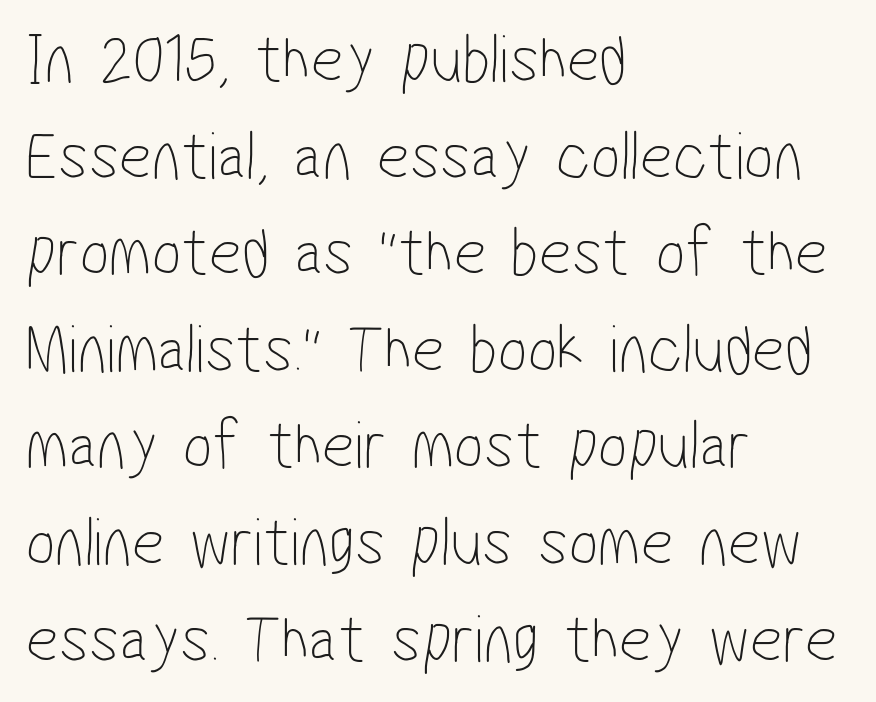
The image shows 70 px thin, condensed sans-serif type; set left-aligned, normal line spacing (1.38x), normal letter spacing, not underlined; low stroke contrast and a medium x-height.
